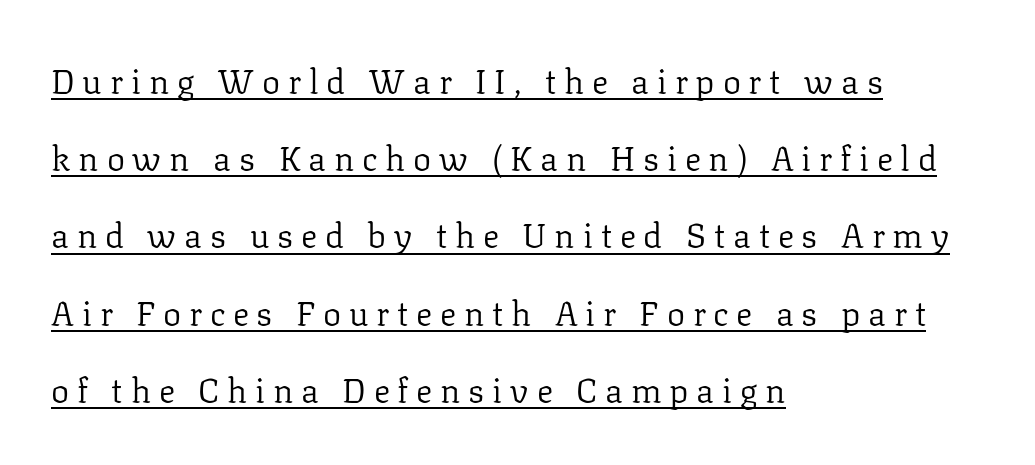
Q: Is the text bold? A: No.
Q: Is the text italic (slanted)? A: No, it is upright.
Q: Is the typeface a serif or a sans-serif typeface? A: Serif.
Q: Is the text underlined? A: Yes.
Q: How is the paragraph aligned? A: Left-aligned.
Q: Is the spacing between letters normal or unusually wide? A: Unusually wide.
Q: Is the spacing between lines tight, normal or loose? A: Loose.
Q: Width (condensed, normal, or wide)? A: Normal.
Q: Stroke contrast? A: Low.
Q: x-height? A: Medium.
Q: Monospaced? A: No.
